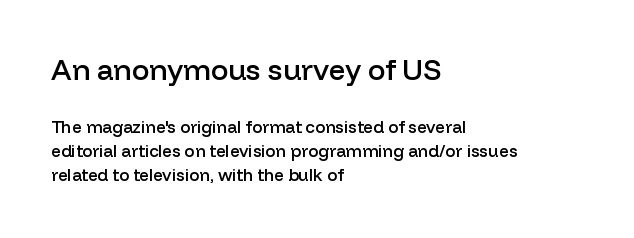
The image shows 29 px semibold sans-serif type, upright; set left-aligned, normal line spacing (1.43x), normal letter spacing, not underlined; the first (top) block is 1.71x larger; low stroke contrast and a medium x-height.
